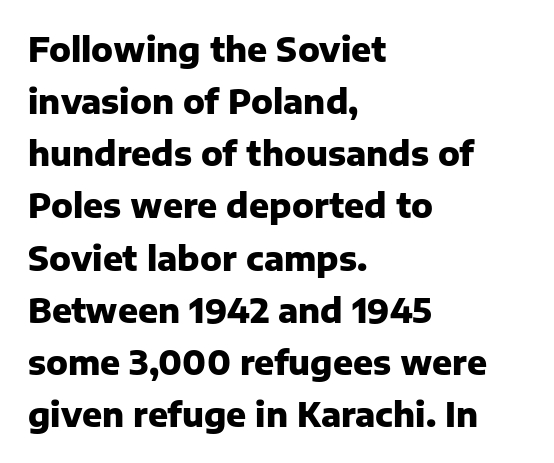
{"serif": "no", "italic": "no", "bold": "yes", "weight": "heavy", "width": "normal", "stroke_contrast": "low", "x_height": "medium", "monospaced": "no", "underline": "no", "align": "left", "line_spacing": "normal", "line_spacing_ratio": 1.58, "letter_spacing": "normal", "letter_spacing_em": 0.0, "glyph_px": 33}
